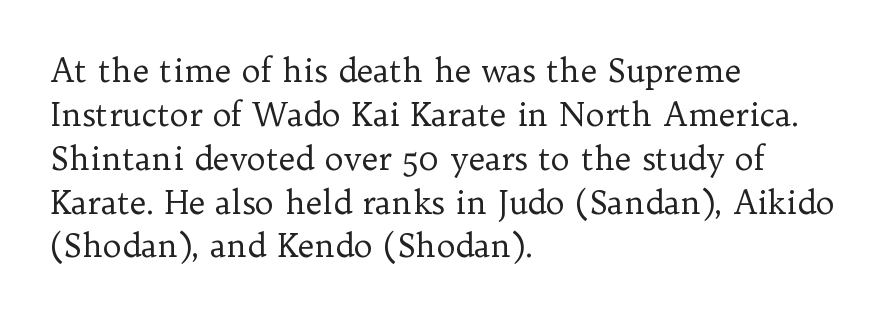
The lettering holds an erect, upright posture throughout. The rendering shows small feet on the letterforms — a serif design. The typesetting does not lean heavy: it is not bold. Evenly set lines give the paragraph a standard silhouette.
